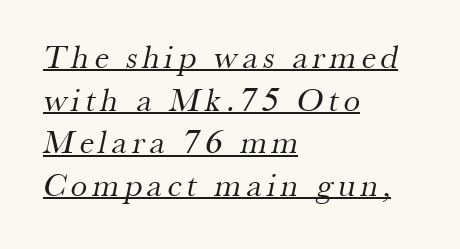
Q: Is the text bold? A: No.
Q: Is the typeface a serif or a sans-serif typeface? A: Serif.
Q: Is the text underlined? A: Yes.
Q: How is the paragraph aligned? A: Left-aligned.
Q: Is the spacing between lines tight, normal or loose? A: Normal.
Q: Width (condensed, normal, or wide)? A: Normal.
Q: Stroke contrast? A: Medium.
Q: x-height? A: Small.
Q: Monospaced? A: No.
